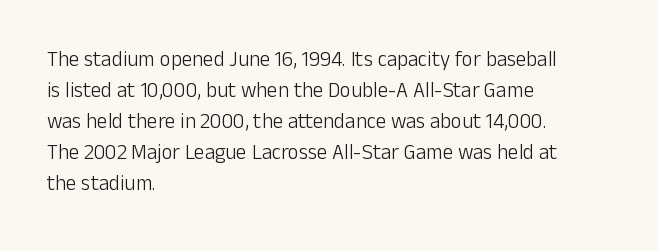
No chunkiness to these letters — they're not bold. The area under the type is left untouched. This rendering uses left alignment, leaving the right contour irregular. The font's upright variant was chosen for this text. Compared with typical body copy, the letter spacing here is the same.
